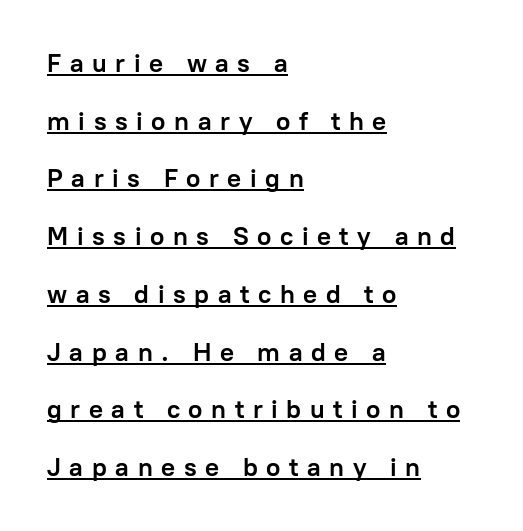
Q: Is the text bold? A: Yes.
Q: Is the text italic (slanted)? A: No, it is upright.
Q: Is the text underlined? A: Yes.
Q: How is the paragraph aligned? A: Left-aligned.
Q: Is the spacing between letters normal or unusually wide? A: Unusually wide.
Q: Is the spacing between lines tight, normal or loose? A: Loose.
